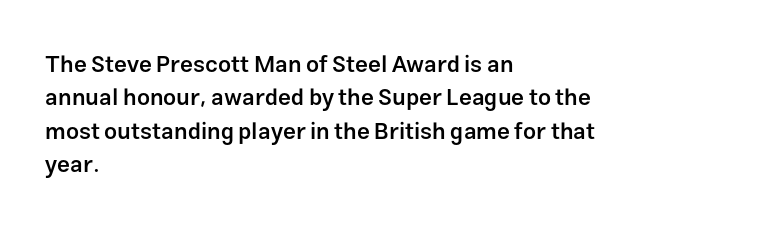
Q: Is the text bold? A: Semi-bold.
Q: Is the text italic (slanted)? A: No, it is upright.
Q: Is the text underlined? A: No.
Q: How is the paragraph aligned? A: Left-aligned.
Q: Is the spacing between letters normal or unusually wide? A: Normal.
Q: Is the spacing between lines tight, normal or loose? A: Normal.
